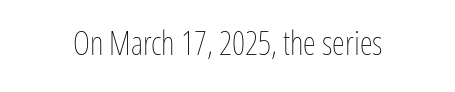
Q: Is the text bold? A: No.
Q: Is the text italic (slanted)? A: No, it is upright.
Q: Is the text underlined? A: No.
Q: Is the spacing between letters normal or unusually wide? A: Normal.
Q: Width (condensed, normal, or wide)? A: Condensed.
Q: Stroke contrast? A: Low.
Q: x-height? A: Medium.
Q: Monospaced? A: No.
